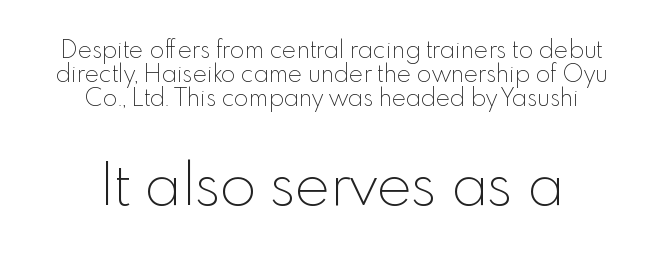
{"serif": "no", "italic": "no", "bold": "no", "weight": "thin", "width": "normal", "x_height": "small", "monospaced": "no", "underline": "no", "align": "center", "line_spacing": "tight", "line_spacing_ratio": 1.0, "letter_spacing": "normal", "letter_spacing_em": 0.0, "larger_block": "second", "size_ratio": 2.46, "glyph_px": 59}
